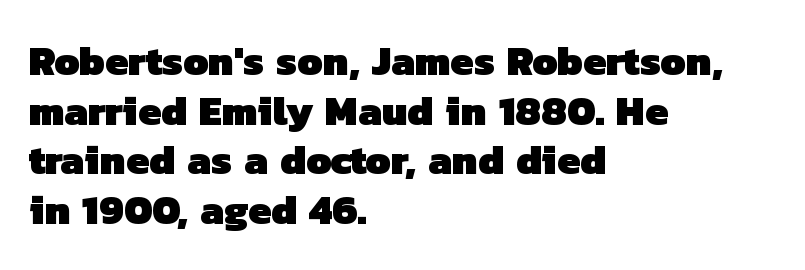
The image shows 41 px heavy sans-serif type; set left-aligned, line spacing 1.21x, normal letter spacing, not underlined; low stroke contrast and a medium x-height.
